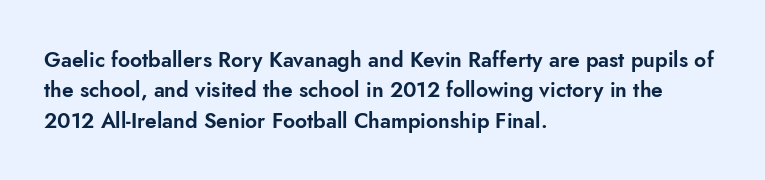
{"italic": "no", "underline": "no", "align": "left", "line_spacing": "normal", "line_spacing_ratio": 1.45, "letter_spacing": "normal", "letter_spacing_em": 0.0, "glyph_px": 21}
